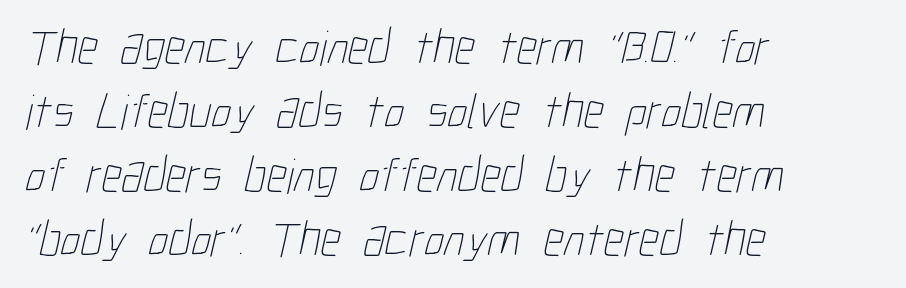
Q: Is the text bold? A: No.
Q: Is the text underlined? A: No.
Q: How is the paragraph aligned? A: Left-aligned.
Q: Is the spacing between letters normal or unusually wide? A: Normal.
Q: Is the spacing between lines tight, normal or loose? A: Normal.
Q: Width (condensed, normal, or wide)? A: Condensed.
Q: Stroke contrast? A: Low.
Q: x-height? A: Medium.
Q: Monospaced? A: No.
